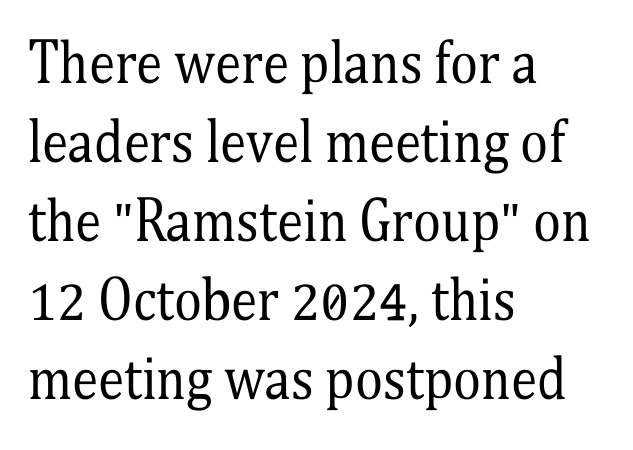
Letterform terminals end in serifs throughout the passage. This sample is left-justified, so line endings fall wherever the words run out. Nothing heavy about these letters — not bold at all. This rendering leaves character spacing at its baseline value.
